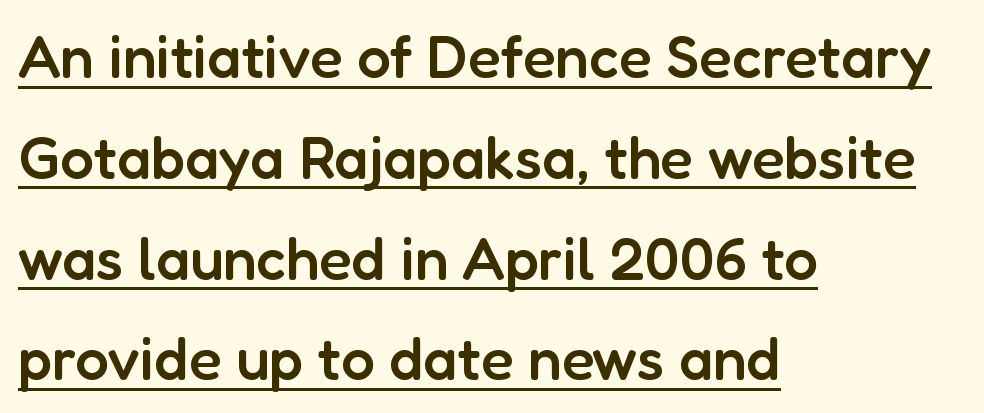
Q: Is the text bold? A: Semi-bold.
Q: Is the text italic (slanted)? A: No, it is upright.
Q: Is the typeface a serif or a sans-serif typeface? A: Sans-serif.
Q: Is the text underlined? A: Yes.
Q: How is the paragraph aligned? A: Left-aligned.
Q: Is the spacing between letters normal or unusually wide? A: Normal.
Q: Is the spacing between lines tight, normal or loose? A: Normal.
Q: Width (condensed, normal, or wide)? A: Normal.
Q: Stroke contrast? A: Low.
Q: x-height? A: Medium.
Q: Monospaced? A: No.
